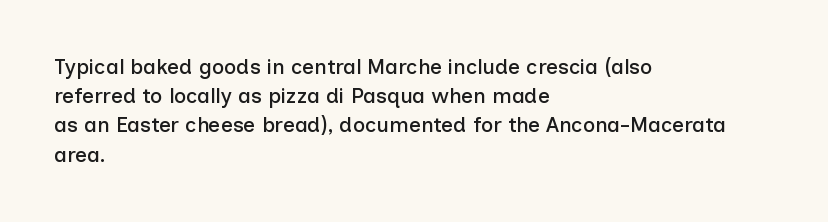
The image shows 21 px text type, upright; set left-aligned, normal line spacing (1.39x), normal letter spacing, not underlined.
